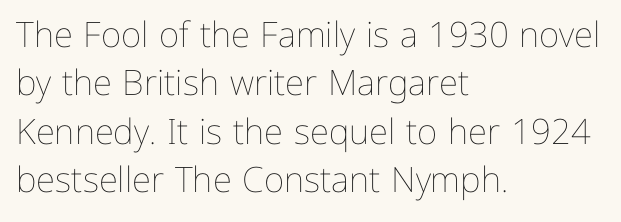
Q: Is the text bold? A: No.
Q: Is the text italic (slanted)? A: No, it is upright.
Q: Is the text underlined? A: No.
Q: How is the paragraph aligned? A: Left-aligned.
Q: Is the spacing between letters normal or unusually wide? A: Normal.
Q: Is the spacing between lines tight, normal or loose? A: Normal.
Q: Width (condensed, normal, or wide)? A: Normal.
Q: Stroke contrast? A: Low.
Q: x-height? A: Medium.
Q: Monospaced? A: No.
